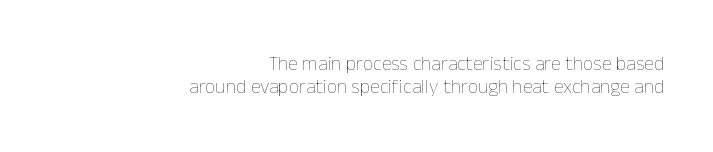
{"italic": "no", "bold": "no", "underline": "no", "align": "right", "line_spacing_ratio": 1.16, "letter_spacing": "normal", "letter_spacing_em": 0.0, "glyph_px": 20}
